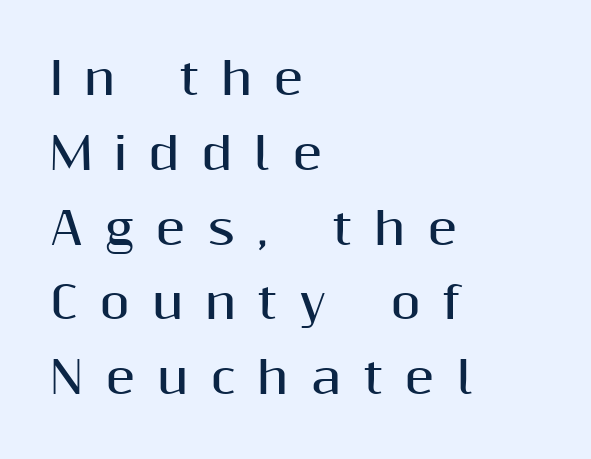
The image shows 44 px bold sans-serif type, upright; set left-aligned, normal line spacing (1.7x), unusually wide letter spacing (+0.49 em), not underlined; medium stroke contrast and a medium x-height.
